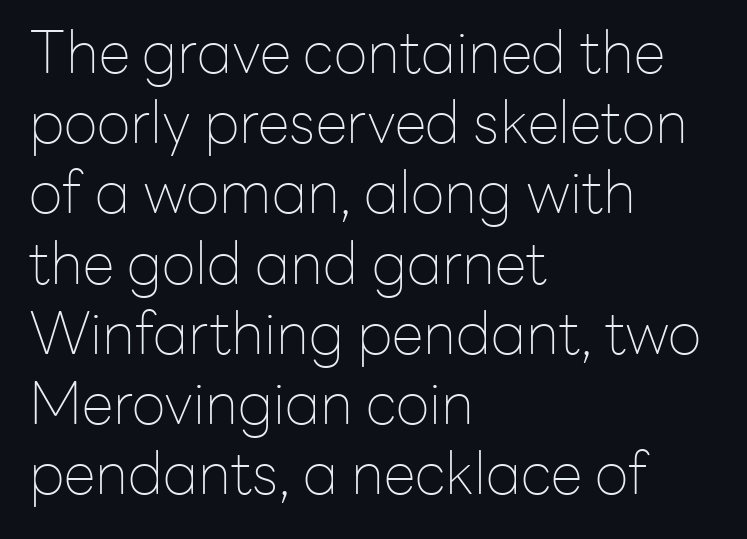
{"serif": "no", "italic": "no", "bold": "no", "weight": "thin", "width": "normal", "stroke_contrast": "low", "x_height": "medium", "monospaced": "no", "underline": "no", "align": "left", "line_spacing_ratio": 1.21, "letter_spacing": "normal", "letter_spacing_em": 0.0, "glyph_px": 58}
